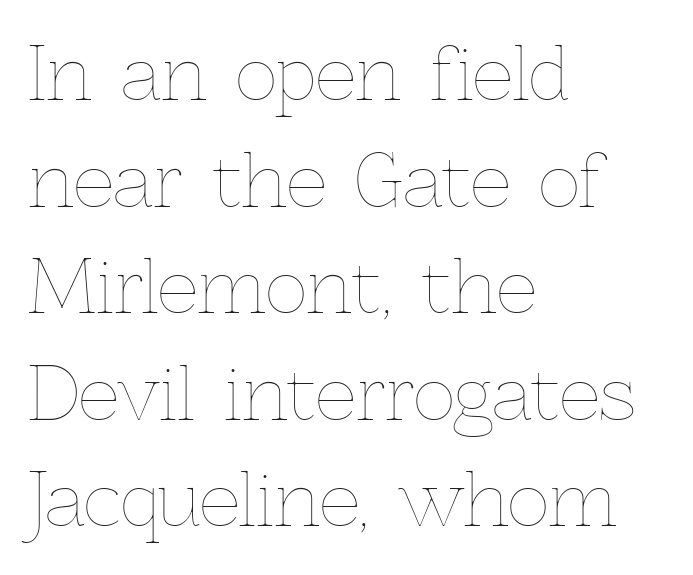
Vertically, the passage feels balanced, rows spaced as you'd expect. The lettering holds an erect, upright posture throughout. Nothing unusual about the tracking: characters are spaced as the font intends. The lines are quadded left. Unmarked baselines from the first word to the last.
